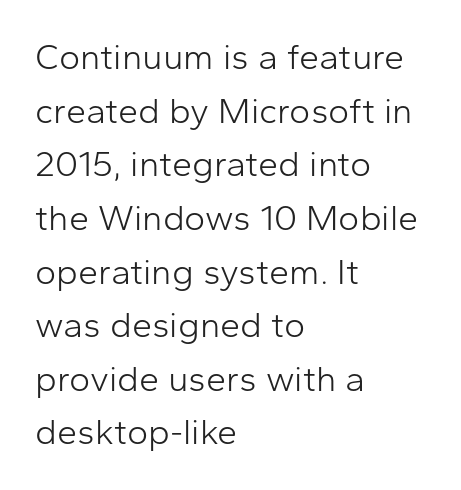
Stroke thickness stays within the range of a standard reading face or lighter. The letters sit at their default tracking, neither squeezed nor spread. The paragraph has a hard left edge and a soft right edge. The type family on display is of the sans-serif kind.
